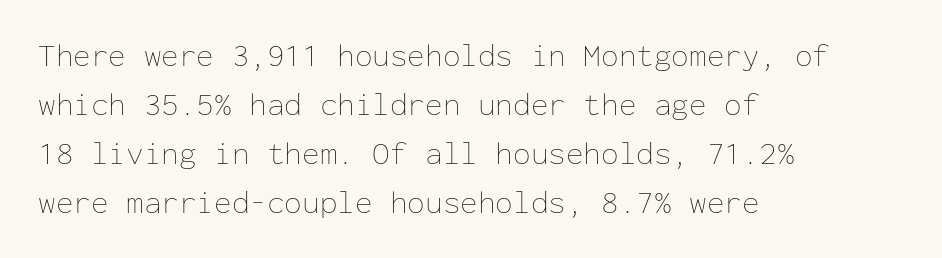
A typesetter would mark this as roman, not italic. The leading is moderate, giving the passage an even texture. Tracking value appears to be zero — textbook default spacing. Rule under the text: the space is simply empty.
